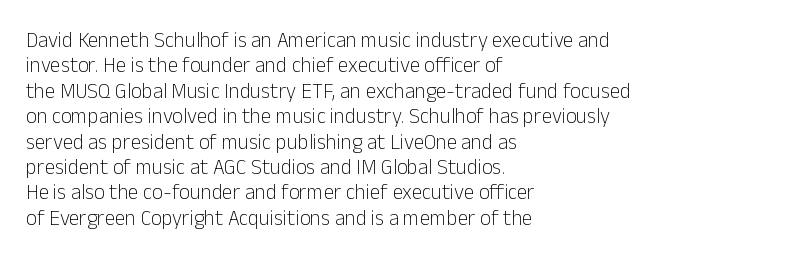
Q: Is the text bold? A: No.
Q: Is the text italic (slanted)? A: No, it is upright.
Q: Is the text underlined? A: No.
Q: How is the paragraph aligned? A: Left-aligned.
Q: Is the spacing between letters normal or unusually wide? A: Normal.
